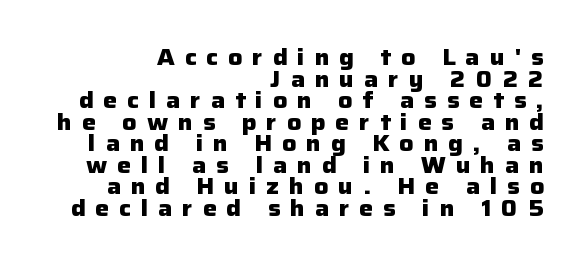
Substantial extra tracking has been applied to these lines. The letters are bold, with thick, heavy strokes. A flush-right, rag-left setting is used for this passage. Vertical spacing — tight.
